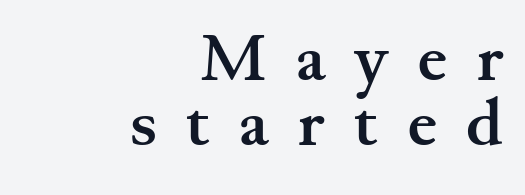
The image shows 67 px semibold, wide serif type, upright; set right-aligned, tight line spacing (0.97x), unusually wide letter spacing (+0.43 em), not underlined; medium stroke contrast and a small x-height.
